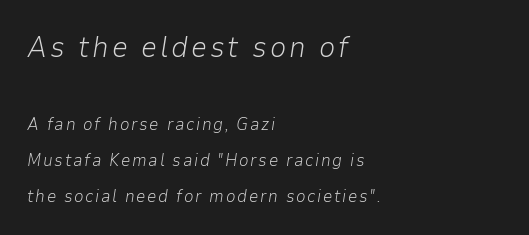
Q: Is the text bold? A: No.
Q: Is the text italic (slanted)? A: Yes, it leans right by about 9 degrees.
Q: Is the text underlined? A: No.
Q: How is the paragraph aligned? A: Left-aligned.
Q: Is the spacing between lines tight, normal or loose? A: Loose.
Q: Which block of text is set in a larger size, the first (top) or the second (bottom)? A: The first (top) one.
Q: Width (condensed, normal, or wide)? A: Normal.
Q: Stroke contrast? A: Low.
Q: x-height? A: Medium.
Q: Monospaced? A: No.
